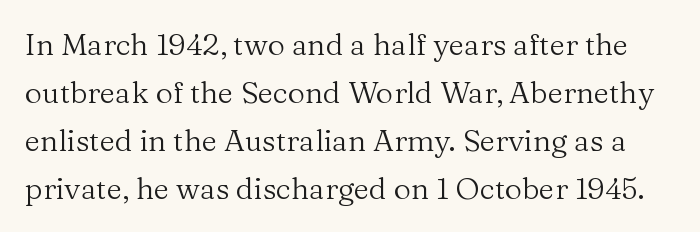
Anything drawn beneath the words? Only blank space. Think of a printed novel: that variable character pitch is what you see here. The font's upright variant was chosen for this text. The lines sit at an ordinary, default distance from one another. Serifs: yes, visible at the terminals of the letterforms. Nothing heavy about these letters — not bold at all.
